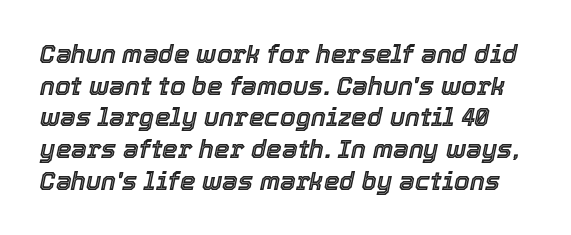
A clean baseline with only descenders dipping below it. Interline gaps are of average width in this sample. Caption: standard tracking, unaltered. Looking at the ascenders, they clearly lean.
